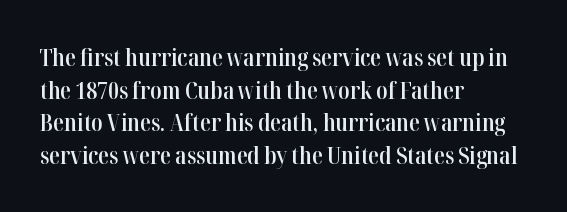
{"italic": "no", "bold": "semi", "underline": "no", "align": "left", "line_spacing": "normal", "line_spacing_ratio": 1.36, "letter_spacing": "normal", "letter_spacing_em": 0.0, "glyph_px": 24}
